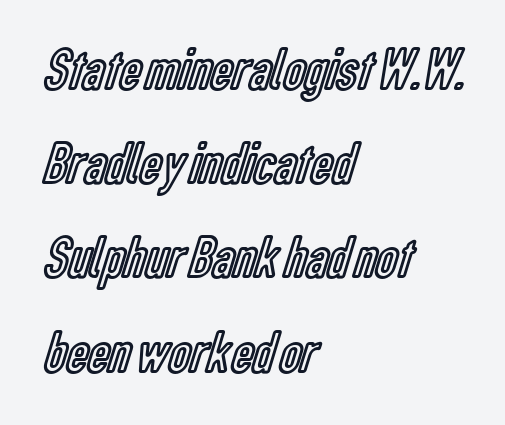
Has an underline been added? It has not. Line starts are locked; line ends wander. Looks like regular typesetting: each glyph gets only the width it needs. Notice how descenders clear the ascenders below comfortably — that's standard leading.
